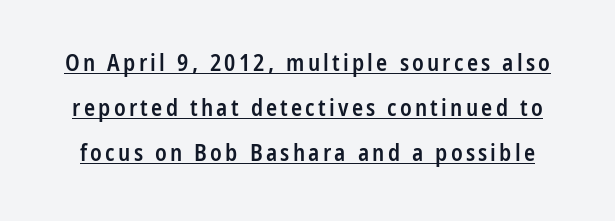
{"italic": "no", "bold": "semi", "underline": "yes", "line_spacing": "loose", "line_spacing_ratio": 1.95, "glyph_px": 23}
